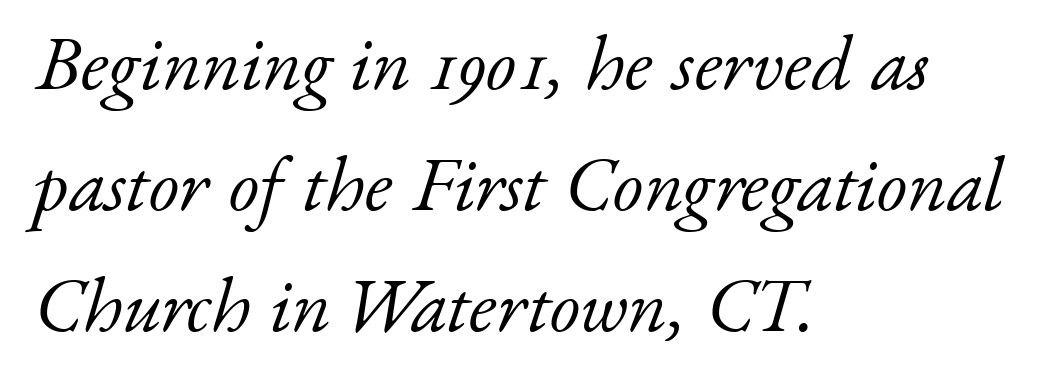
The image shows 78 px light serif type, italic (leaning right); set left-aligned, normal line spacing (1.55x), normal letter spacing, not underlined; low stroke contrast and a small x-height.
